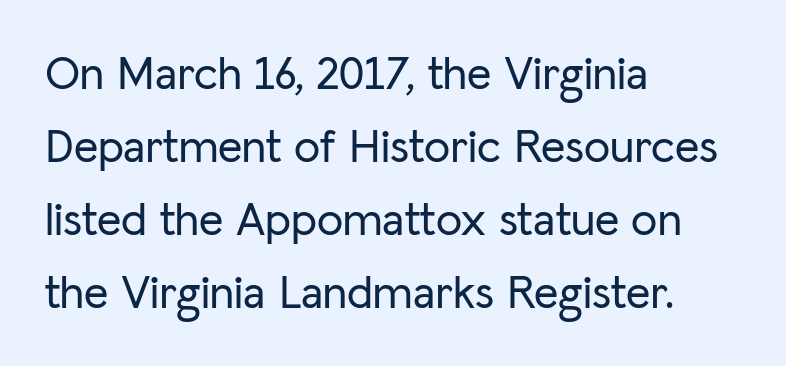
{"serif": "no", "italic": "no", "width": "normal", "stroke_contrast": "low", "x_height": "medium", "monospaced": "no", "underline": "no", "align": "left", "line_spacing": "normal", "line_spacing_ratio": 1.55, "letter_spacing": "normal", "letter_spacing_em": 0.0, "glyph_px": 47}
